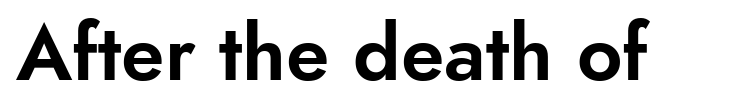
{"serif": "no", "italic": "no", "width": "normal", "stroke_contrast": "low", "x_height": "small", "monospaced": "no", "underline": "no", "letter_spacing": "normal", "letter_spacing_em": 0.0, "glyph_px": 79}
